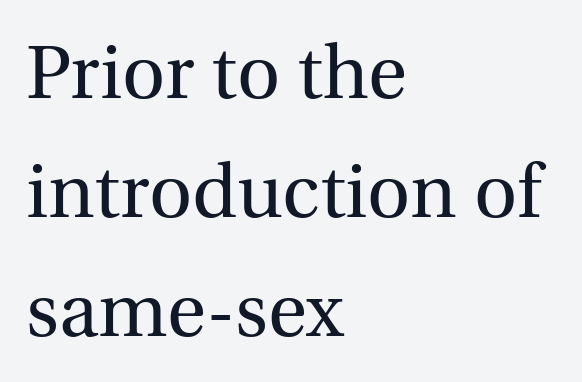
The image shows 75 px regular-weight serif type, upright; set left-aligned, normal line spacing (1.59x), normal letter spacing, not underlined; a medium x-height.
